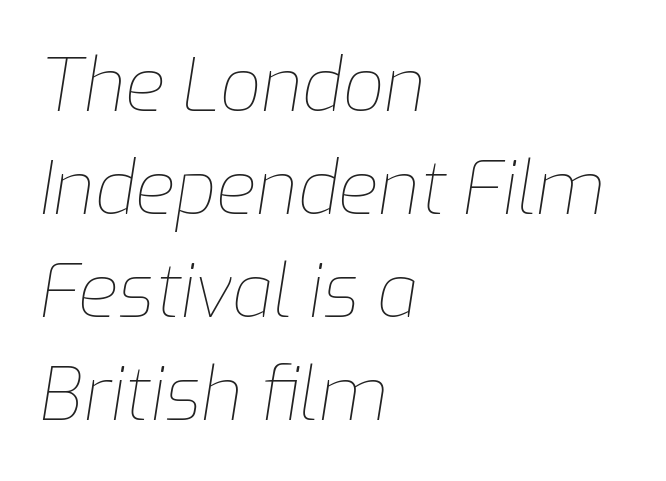
{"italic": "yes", "lean": "right", "slant_degrees": 9, "bold": "no", "weight": "thin", "width": "normal", "stroke_contrast": "low", "x_height": "medium", "monospaced": "no", "underline": "no", "align": "left", "line_spacing": "normal", "line_spacing_ratio": 1.41, "letter_spacing": "normal", "letter_spacing_em": 0.0, "glyph_px": 73}
